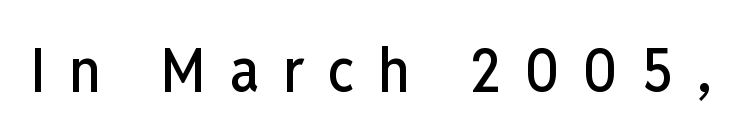
The letters carry no serifs — their stems end cleanly without finishing strokes. The specimen reads as upright at a glance. Unmarked baselines from the first word to the last. Here the designer chose a conventional face with non-uniform glyph widths. Honestly, the letter spacing is so wide it's the main thing you notice.
